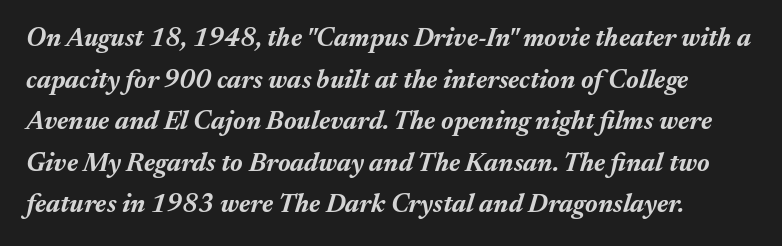
{"italic": "yes", "lean": "right", "slant_degrees": 17, "bold": "yes", "underline": "no", "line_spacing": "normal", "line_spacing_ratio": 1.6, "letter_spacing": "normal", "letter_spacing_em": 0.0, "glyph_px": 26}
